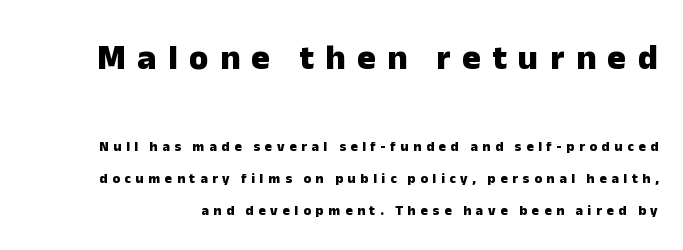
{"serif": "no", "italic": "no", "bold": "yes", "weight": "heavy", "width": "normal", "stroke_contrast": "low", "x_height": "medium", "monospaced": "no", "underline": "no", "line_spacing": "loose", "line_spacing_ratio": 2.29, "letter_spacing": "wide", "letter_spacing_em": 0.33, "larger_block": "first", "size_ratio": 2.5, "glyph_px": 35}
